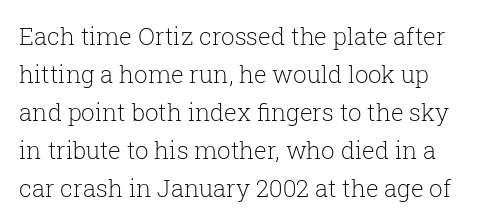
Q: Is the text bold? A: No.
Q: Is the text italic (slanted)? A: No, it is upright.
Q: Is the text underlined? A: No.
Q: Is the spacing between letters normal or unusually wide? A: Normal.
Q: Is the spacing between lines tight, normal or loose? A: Normal.
